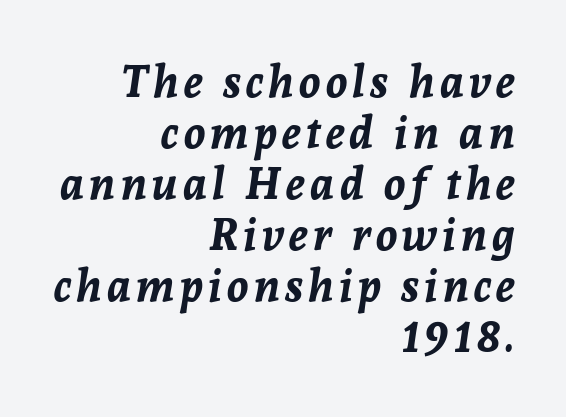
The image shows 44 px bold type, italic (leaning right); set right-aligned, line spacing 1.16x, not underlined; low stroke contrast and a medium x-height.
